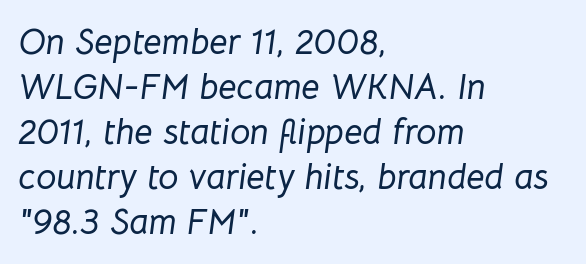
Q: Is the text italic (slanted)? A: Yes, it leans right by about 8 degrees.
Q: Is the text underlined? A: No.
Q: How is the paragraph aligned? A: Left-aligned.
Q: Is the spacing between letters normal or unusually wide? A: Normal.
Q: Is the spacing between lines tight, normal or loose? A: Normal.
Q: Width (condensed, normal, or wide)? A: Normal.
Q: Stroke contrast? A: Low.
Q: x-height? A: Medium.
Q: Monospaced? A: No.
